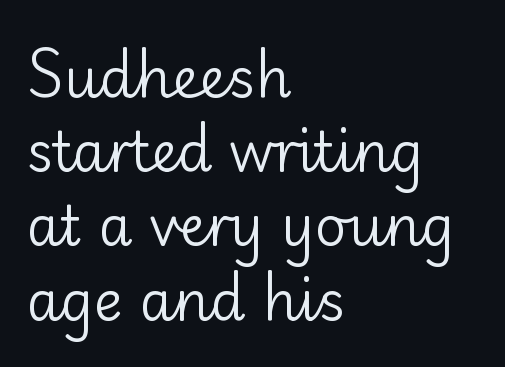
Q: Is the text bold? A: No.
Q: Is the text italic (slanted)? A: No, it is upright.
Q: Is the typeface a serif or a sans-serif typeface? A: Sans-serif.
Q: Is the text underlined? A: No.
Q: How is the paragraph aligned? A: Left-aligned.
Q: Is the spacing between letters normal or unusually wide? A: Normal.
Q: Is the spacing between lines tight, normal or loose? A: Normal.
Q: Width (condensed, normal, or wide)? A: Normal.
Q: Stroke contrast? A: Low.
Q: x-height? A: Small.
Q: Monospaced? A: No.
